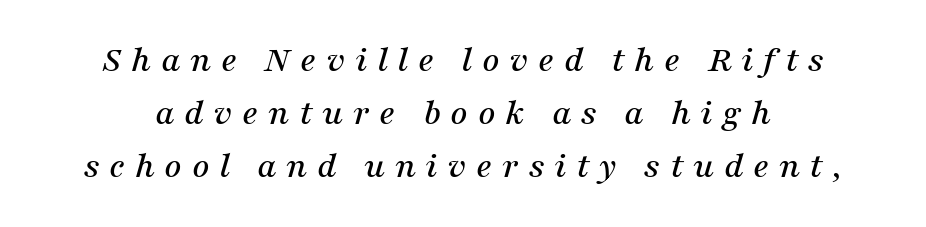
Q: Is the text italic (slanted)? A: Yes, it leans right by about 16 degrees.
Q: Is the typeface a serif or a sans-serif typeface? A: Serif.
Q: Is the text underlined? A: No.
Q: How is the paragraph aligned? A: Centered.
Q: Is the spacing between letters normal or unusually wide? A: Unusually wide.
Q: Is the spacing between lines tight, normal or loose? A: Normal.
Q: Width (condensed, normal, or wide)? A: Normal.
Q: Stroke contrast? A: Medium.
Q: x-height? A: Medium.
Q: Monospaced? A: No.
